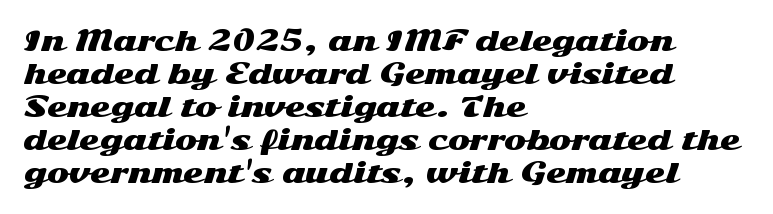
Q: Is the text italic (slanted)? A: Yes.
Q: Is the text underlined? A: No.
Q: How is the paragraph aligned? A: Left-aligned.
Q: Is the spacing between letters normal or unusually wide? A: Normal.
Q: Is the spacing between lines tight, normal or loose? A: Normal.
